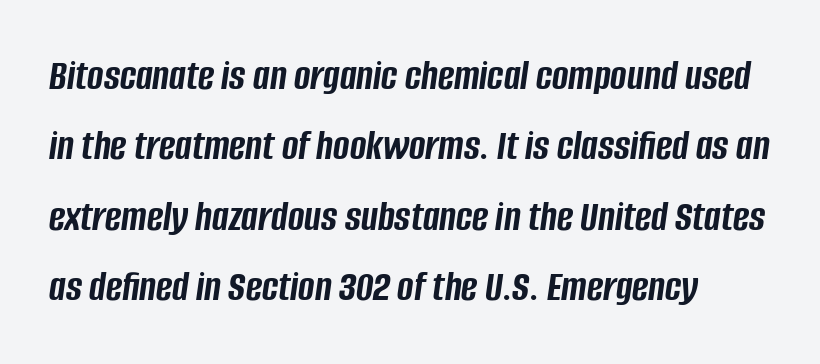
Nothing unusual about the tracking: characters are spaced as the font intends. The face used here is proportionally spaced, like ordinary book or web type. The rendering anchors every line to the left-hand side. This is oblique type, the kind used for emphasis or titles. A typesetter would call this leading conventional body-copy spacing. Each row of text sits above clean, open space.
